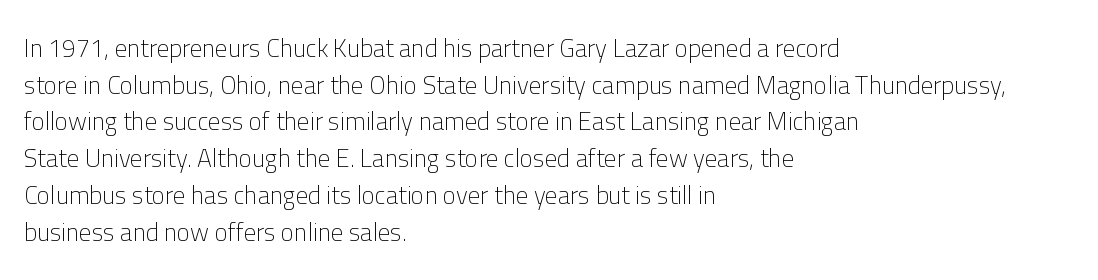
Q: Is the text bold? A: No.
Q: Is the text italic (slanted)? A: No, it is upright.
Q: Is the text underlined? A: No.
Q: How is the paragraph aligned? A: Left-aligned.
Q: Is the spacing between letters normal or unusually wide? A: Normal.
Q: Is the spacing between lines tight, normal or loose? A: Normal.
